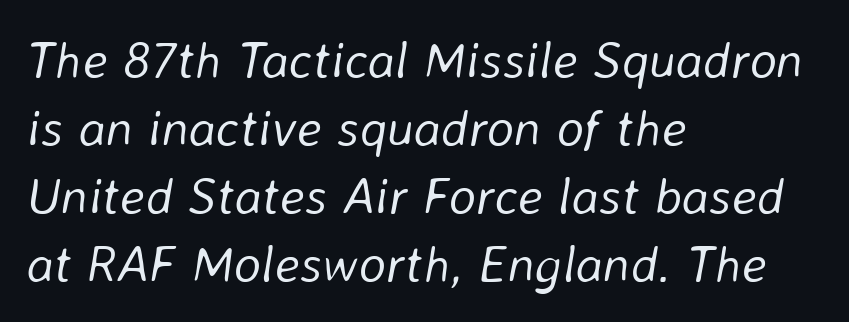
{"italic": "yes", "lean": "right", "slant_degrees": 8, "bold": "no", "weight": "light", "width": "normal", "stroke_contrast": "low", "x_height": "medium", "monospaced": "no", "underline": "no", "align": "left", "line_spacing": "normal", "line_spacing_ratio": 1.31, "letter_spacing": "normal", "letter_spacing_em": 0.0, "glyph_px": 52}
